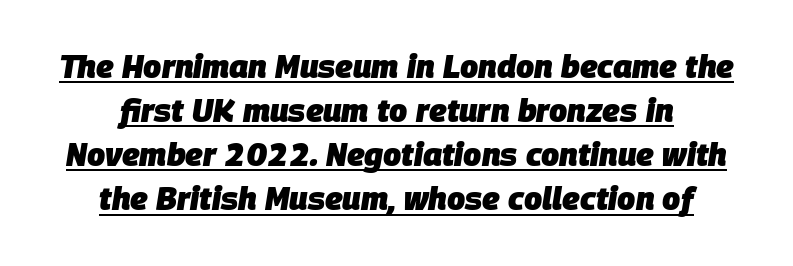
Whoever set this chose a conventional vertical rhythm. Default kerning and tracking; the words read as compact shapes. This rendering features underlined lettering. Emphasis-style slanted type is in use. Look at the stroke-to-counter ratio: heavy, a bold.
